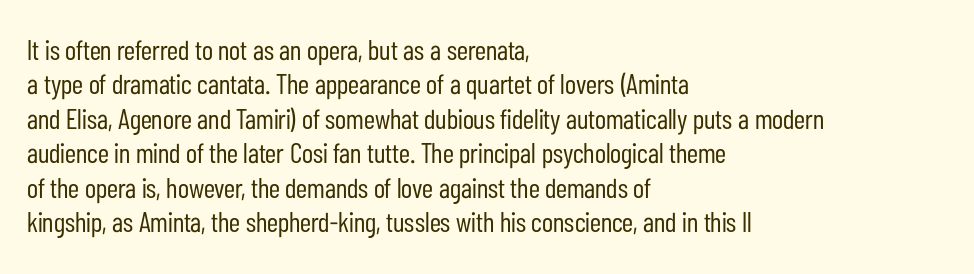
Q: Is the text bold? A: No.
Q: Is the text italic (slanted)? A: No, it is upright.
Q: Is the typeface a serif or a sans-serif typeface? A: Sans-serif.
Q: Is the text underlined? A: No.
Q: How is the paragraph aligned? A: Left-aligned.
Q: Is the spacing between letters normal or unusually wide? A: Normal.
Q: Width (condensed, normal, or wide)? A: Condensed.
Q: Stroke contrast? A: Low.
Q: x-height? A: Medium.
Q: Monospaced? A: No.
